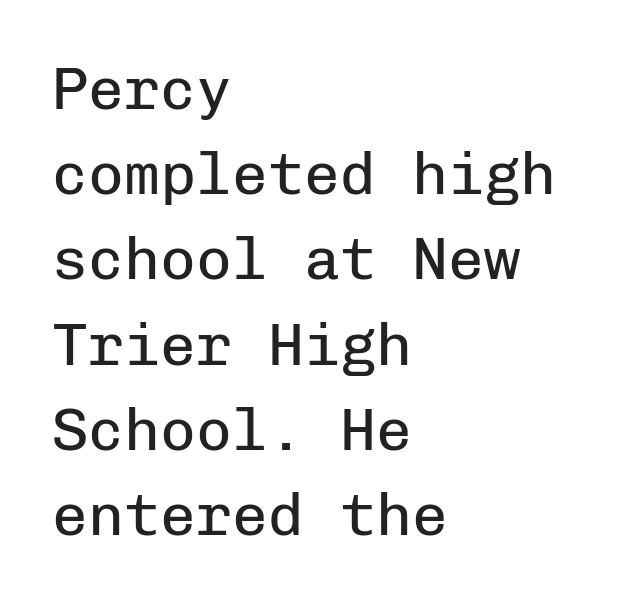
These lines are rendered in a fixed-pitch font. The passage shown stacks its lines at a standard gap. In terms of posture, this sample is upright. Is the stroke heavy? The answer is a plain regular-or-lighter.
